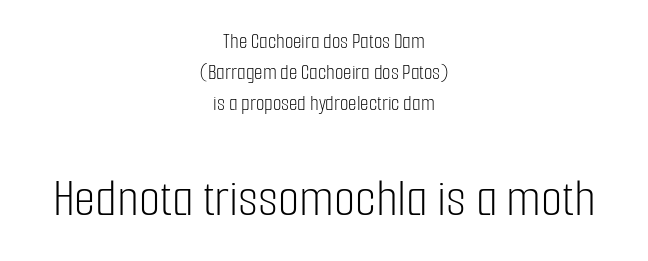
{"serif": "no", "italic": "no", "bold": "no", "weight": "light", "width": "condensed", "stroke_contrast": "low", "x_height": "medium", "monospaced": "no", "underline": "no", "align": "center", "line_spacing": "normal", "line_spacing_ratio": 1.41, "letter_spacing": "normal", "letter_spacing_em": 0.0, "larger_block": "second", "size_ratio": 2.5, "glyph_px": 55}
